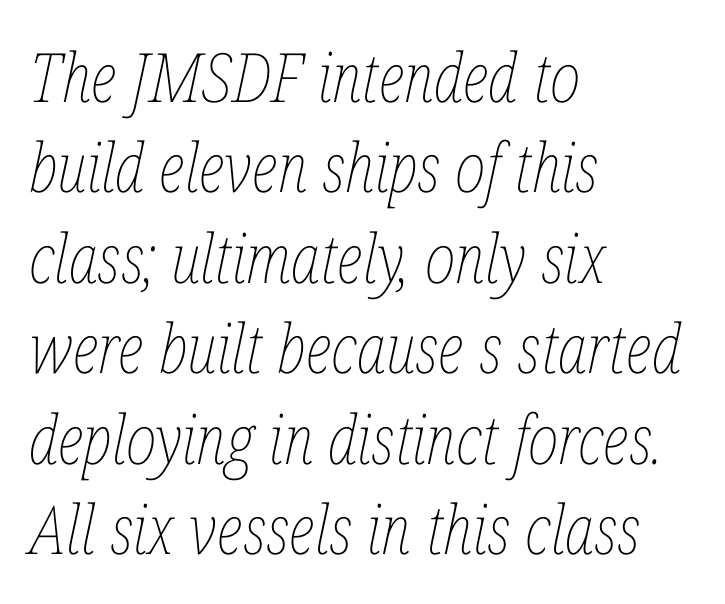
{"italic": "yes", "lean": "right", "slant_degrees": 12, "bold": "no", "weight": "thin", "width": "condensed", "stroke_contrast": "low", "x_height": "medium", "monospaced": "no", "underline": "no", "align": "left", "line_spacing": "normal", "line_spacing_ratio": 1.33, "letter_spacing": "normal", "letter_spacing_em": 0.0, "glyph_px": 68}
